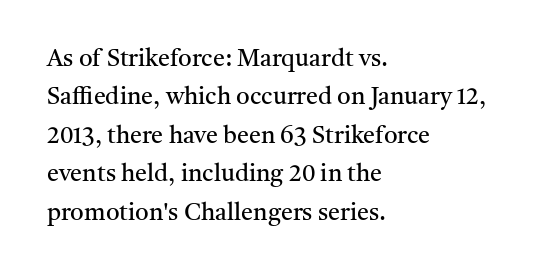
The image shows 24 px text type, upright; set left-aligned, normal line spacing (1.6x), normal letter spacing, not underlined.
